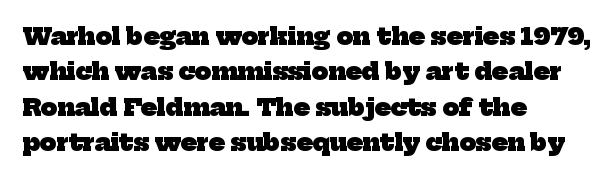
The image shows 23 px bold type; set left-aligned, normal line spacing (1.54x), normal letter spacing, not underlined.
